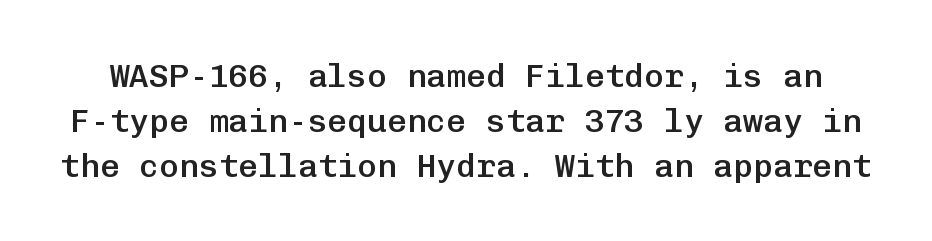
Q: Is the text bold? A: Semi-bold.
Q: Is the text italic (slanted)? A: No, it is upright.
Q: Is the typeface a serif or a sans-serif typeface? A: Sans-serif.
Q: Is the text underlined? A: No.
Q: Is the spacing between letters normal or unusually wide? A: Normal.
Q: Is the spacing between lines tight, normal or loose? A: Normal.
Q: Width (condensed, normal, or wide)? A: Normal.
Q: Stroke contrast? A: Low.
Q: x-height? A: Medium.
Q: Monospaced? A: Yes.
